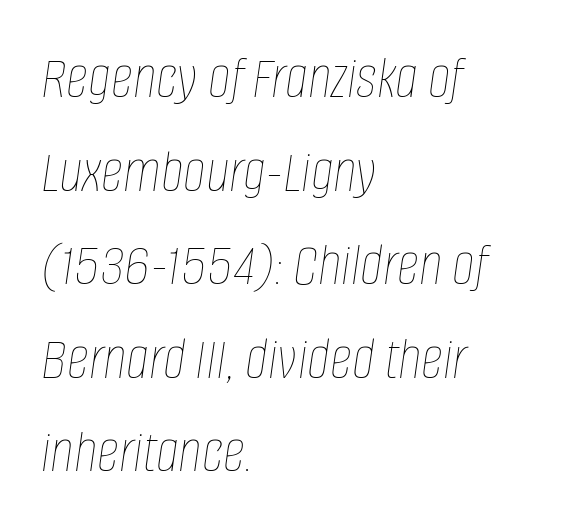
{"italic": "yes", "lean": "right", "slant_degrees": 8, "bold": "no", "weight": "thin", "width": "condensed", "stroke_contrast": "low", "x_height": "large", "monospaced": "no", "underline": "no", "align": "left", "line_spacing": "normal", "line_spacing_ratio": 1.51, "letter_spacing": "normal", "letter_spacing_em": 0.0, "glyph_px": 62}
